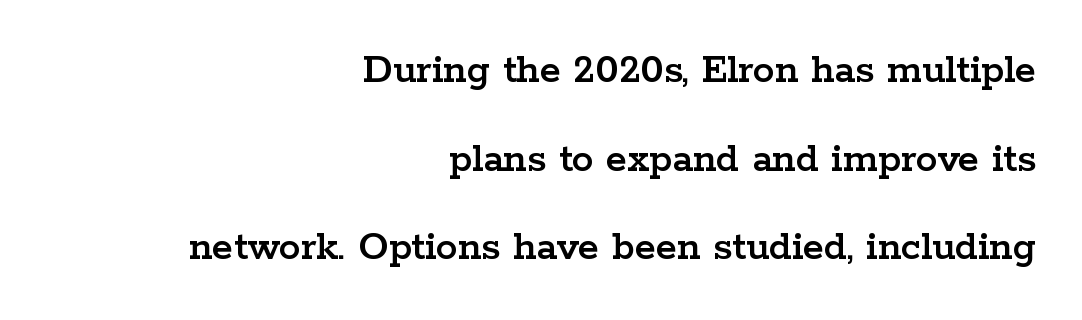
Ascenders rise straight up at ninety degrees. The lines are quadded right. A clean baseline with only descenders dipping below it. I'd call this a serif setting — the letters wear small feet. Notice the wide empty band between every row — that's loose leading. Here the glyphs are tracked normally, forming tight word shapes.
